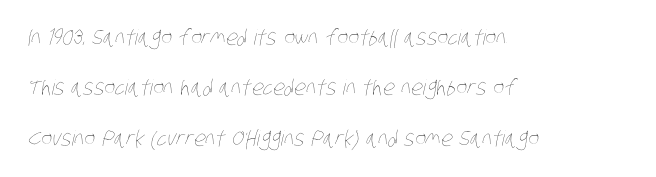
Q: Is the text bold? A: No.
Q: Is the text underlined? A: No.
Q: How is the paragraph aligned? A: Left-aligned.
Q: Is the spacing between letters normal or unusually wide? A: Normal.
Q: Is the spacing between lines tight, normal or loose? A: Loose.
